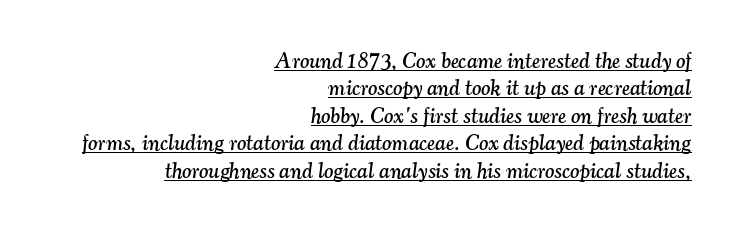
Designer's note — italics engaged. Does the copy run flush right? Yes — the right margin is perfectly even. Inter-character spacing is left at the font's built-in metrics. If you measured baseline to baseline, you'd find a middling distance. Caption: lettering with a line underneath.
